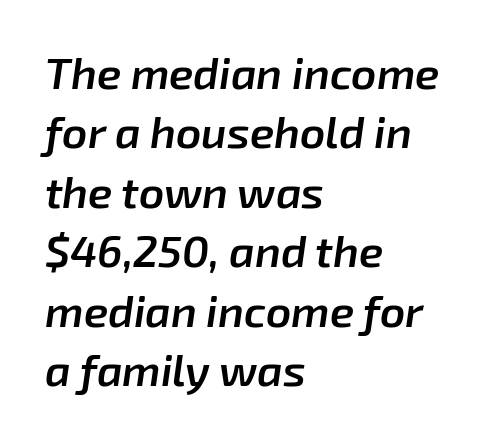
Letter spacing: default. A typesetter would call this proportional, since set widths differ per character. The passage shown stacks its lines at a standard gap. Anything drawn beneath the words? Only blank space. The text carries the slant typical of an italic or oblique font.
